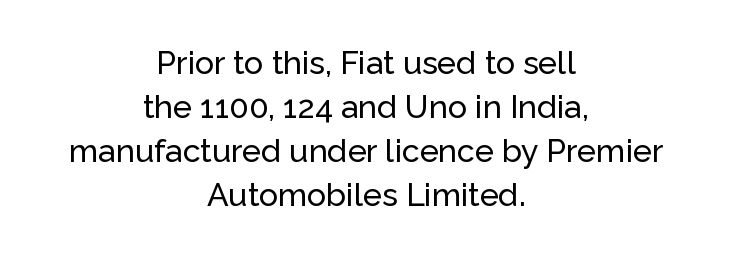
{"serif": "no", "italic": "no", "width": "normal", "stroke_contrast": "low", "x_height": "medium", "monospaced": "no", "underline": "no", "align": "center", "line_spacing": "normal", "line_spacing_ratio": 1.37, "letter_spacing": "normal", "letter_spacing_em": 0.0, "glyph_px": 32}
